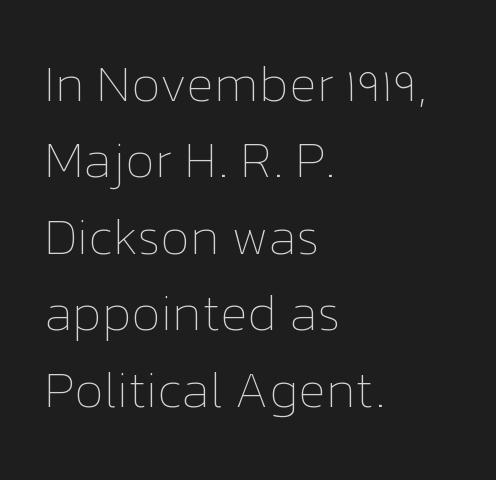
Q: Is the text bold? A: No.
Q: Is the text italic (slanted)? A: No, it is upright.
Q: Is the text underlined? A: No.
Q: How is the paragraph aligned? A: Left-aligned.
Q: Is the spacing between letters normal or unusually wide? A: Normal.
Q: Is the spacing between lines tight, normal or loose? A: Normal.
Q: Width (condensed, normal, or wide)? A: Normal.
Q: Stroke contrast? A: Low.
Q: x-height? A: Medium.
Q: Monospaced? A: No.
